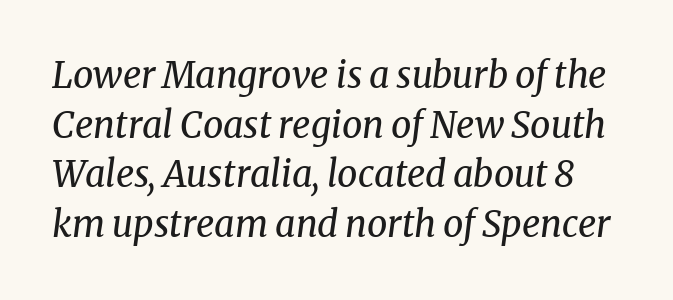
The image shows 36 px regular-weight serif type, italic (leaning right); set normal line spacing (1.38x), normal letter spacing, not underlined; medium stroke contrast and a medium x-height.
